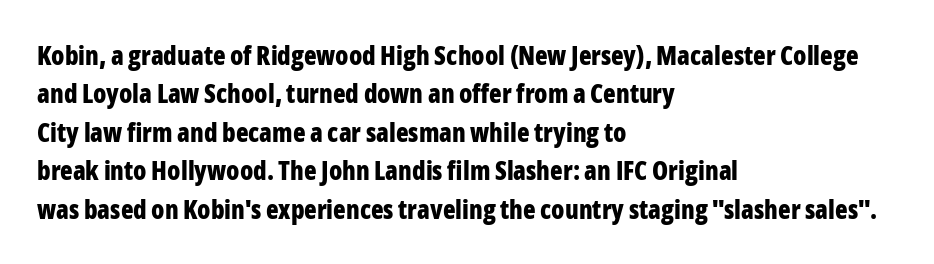
The image shows 26 px bold type, upright; set left-aligned, normal line spacing (1.48x), normal letter spacing, not underlined.
